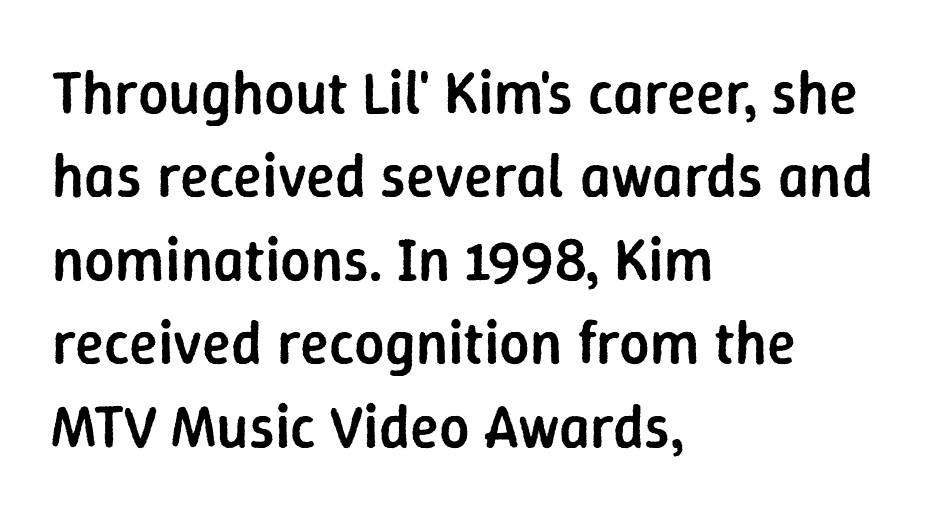
{"serif": "no", "italic": "no", "bold": "semi", "weight": "semibold", "width": "normal", "stroke_contrast": "low", "x_height": "medium", "monospaced": "no", "underline": "no", "align": "left", "line_spacing": "normal", "line_spacing_ratio": 1.39, "letter_spacing": "normal", "letter_spacing_em": 0.0, "glyph_px": 60}
